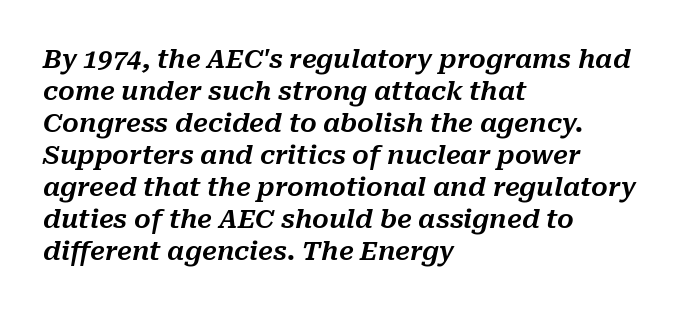
The image shows 26 px text type, italic (leaning right); set left-aligned, line spacing 1.23x, normal letter spacing, not underlined.
